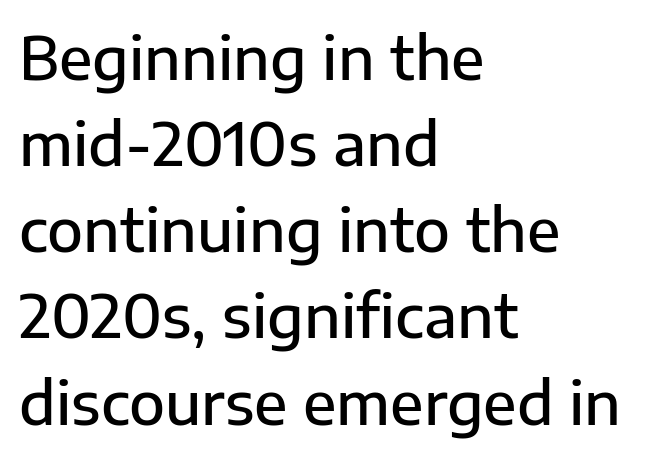
{"serif": "no", "italic": "no", "bold": "semi", "weight": "semibold", "width": "normal", "stroke_contrast": "low", "x_height": "medium", "monospaced": "no", "underline": "no", "align": "left", "line_spacing": "normal", "line_spacing_ratio": 1.46, "letter_spacing": "normal", "letter_spacing_em": 0.0, "glyph_px": 59}
